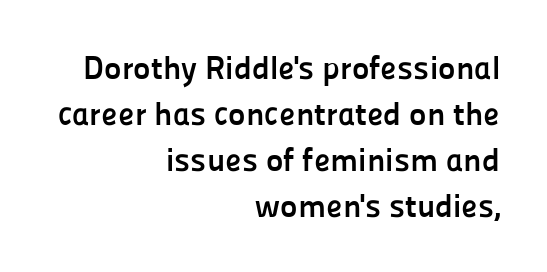
The image shows 33 px semibold sans-serif type, upright; set right-aligned, normal line spacing (1.39x), normal letter spacing, not underlined; low stroke contrast and a medium x-height.
